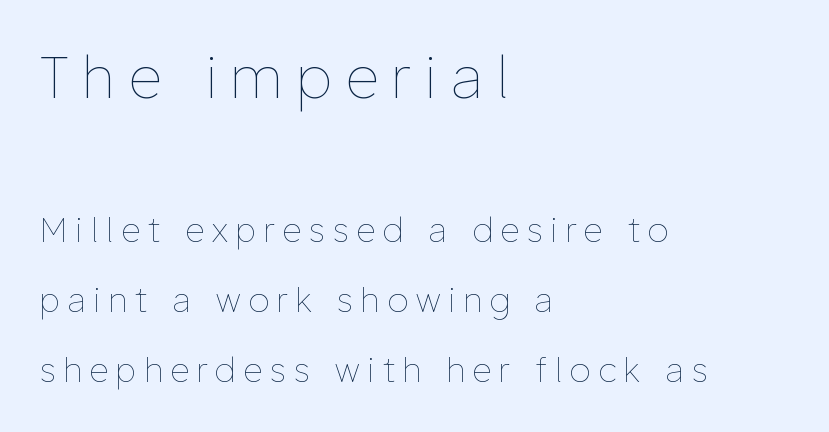
The image shows 58 px thin type, upright; set left-aligned, loose line spacing (2.12x), unusually wide letter spacing (+0.25 em), not underlined; the first (top) block is 1.76x larger; low stroke contrast and a medium x-height.
